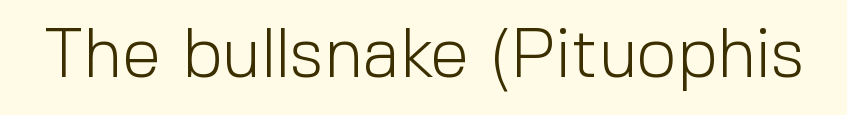
This rendering employs a face without finishing strokes, i.e., a sans-serif. Here the designer chose a conventional face with non-uniform glyph widths. Vertical strokes here are truly vertical. Unmarked baselines from the first word to the last. Vertical stems look standard width or narrower in stroke.
